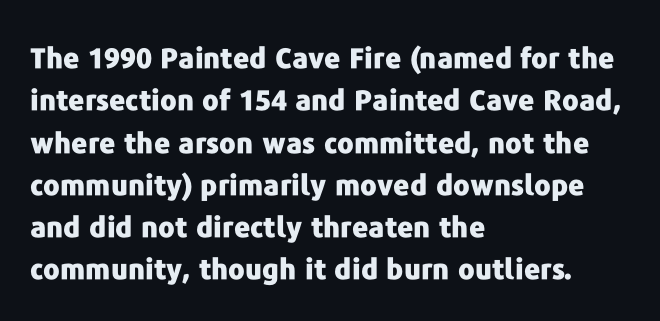
The letterforms sit shoulder to shoulder at normal distance. You can tell it's not italic because the verticals are truly vertical. Underlining? Definitely not there. Notice how descenders clear the ascenders below comfortably — that's standard leading. The face used here is proportionally spaced, like ordinary book or web type.
